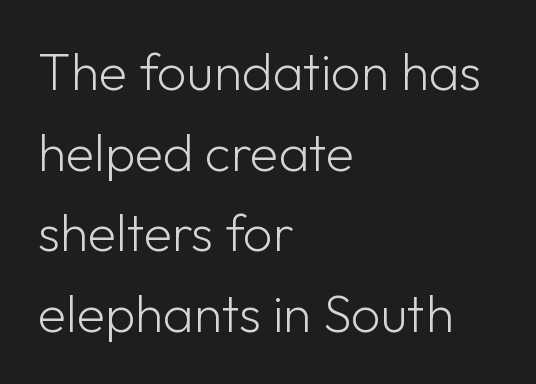
The image shows 52 px light sans-serif type, upright; set left-aligned, normal line spacing (1.55x), normal letter spacing, not underlined; low stroke contrast and a medium x-height.
